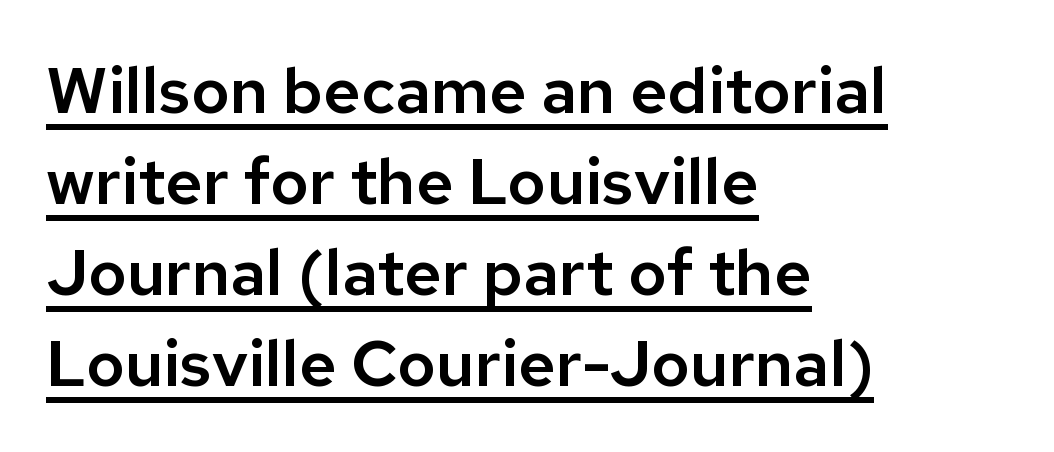
A typographer would call this underscored text. The type family on display is of the sans-serif kind. You could not count columns in this text — the font is proportionally spaced. Which margin do the lines hug? The left one — the right edge is uneven. The space between consecutive lines is moderate. This is roman type, the default non-slanted kind.
